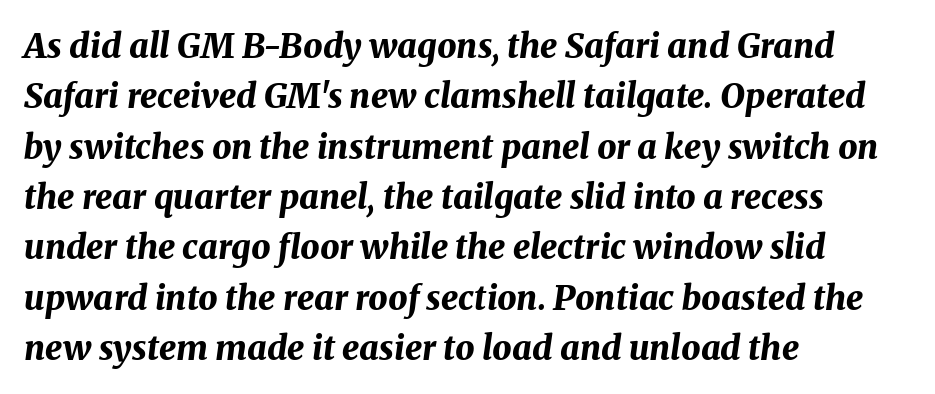
You could not count columns in this text — the font is proportionally spaced. Line spacing here is normal. Horizontal alignment here is leftward, the default for most running prose. Just letters on the line, the space beneath them empty. In terms of letterspacing, this is plain default setting. Chunky letters — that's bold for sure.
